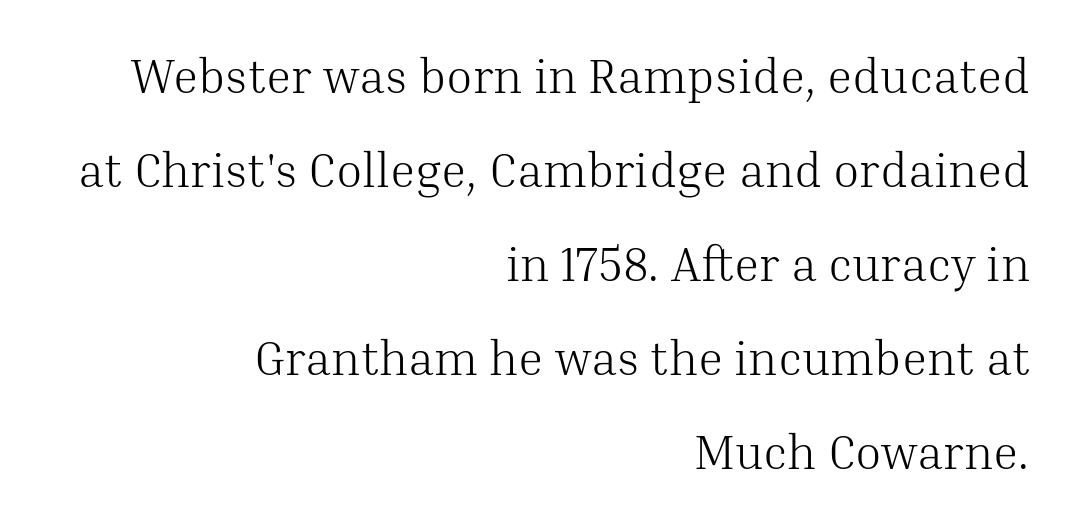
{"serif": "yes", "italic": "no", "bold": "no", "weight": "light", "width": "normal", "stroke_contrast": "medium", "x_height": "medium", "monospaced": "no", "underline": "no", "align": "right", "line_spacing": "loose", "line_spacing_ratio": 1.96, "letter_spacing": "normal", "letter_spacing_em": 0.0, "glyph_px": 48}
